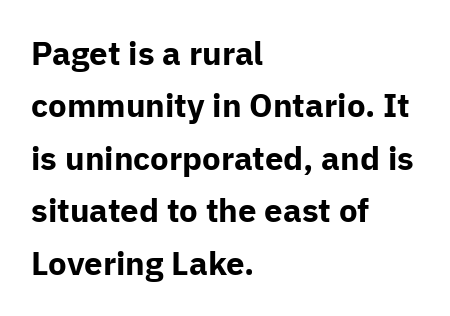
Q: Is the text bold? A: Yes.
Q: Is the text italic (slanted)? A: No, it is upright.
Q: Is the typeface a serif or a sans-serif typeface? A: Sans-serif.
Q: Is the text underlined? A: No.
Q: How is the paragraph aligned? A: Left-aligned.
Q: Is the spacing between letters normal or unusually wide? A: Normal.
Q: Is the spacing between lines tight, normal or loose? A: Normal.
Q: Width (condensed, normal, or wide)? A: Normal.
Q: Stroke contrast? A: Low.
Q: x-height? A: Medium.
Q: Monospaced? A: No.
